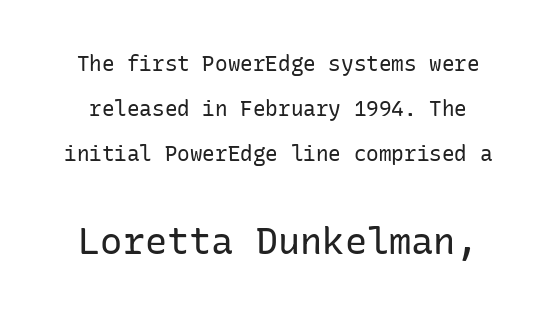
{"serif": "no", "italic": "no", "bold": "no", "weight": "regular", "width": "normal", "stroke_contrast": "low", "x_height": "medium", "underline": "no", "line_spacing": "loose", "line_spacing_ratio": 2.15, "letter_spacing": "normal", "letter_spacing_em": 0.0, "larger_block": "second", "size_ratio": 1.76, "glyph_px": 37}
